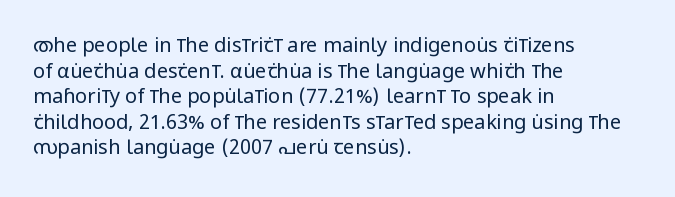
The weight would be labelled regular, book, light, or lighter still. Tall strokes in this sample are plumb rather than angled. These lines stack with their left ends in a neat column. Unmarked baselines from the first word to the last. Regular leading. A typesetter would call this zero additional tracking.
